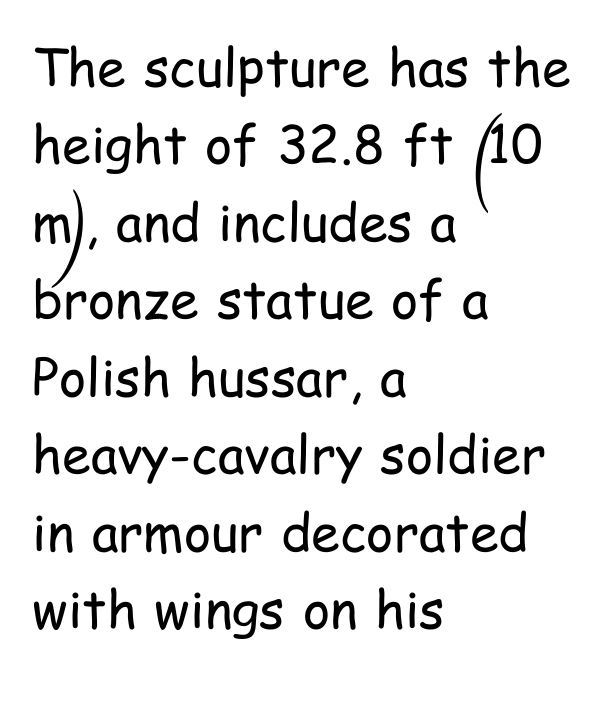
Upright lettering throughout. The rendering shows plain stroke endings on the letterforms — a sans-serif design. Left-aligned paragraph, ragged on the right. No letter is thick-stroked: the sample isn't bold.
